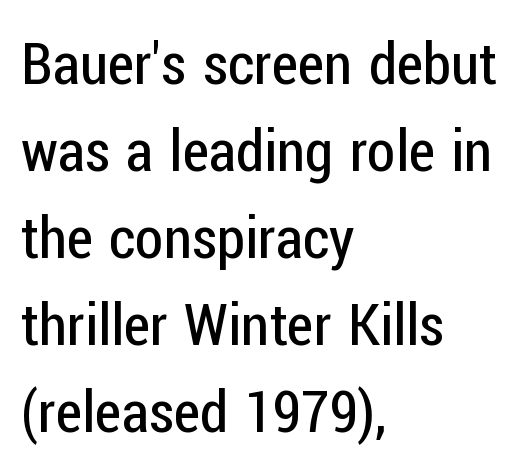
The image shows 58 px regular-weight, condensed sans-serif type, upright; set left-aligned, normal line spacing (1.5x), normal letter spacing, not underlined; low stroke contrast and a medium x-height.
